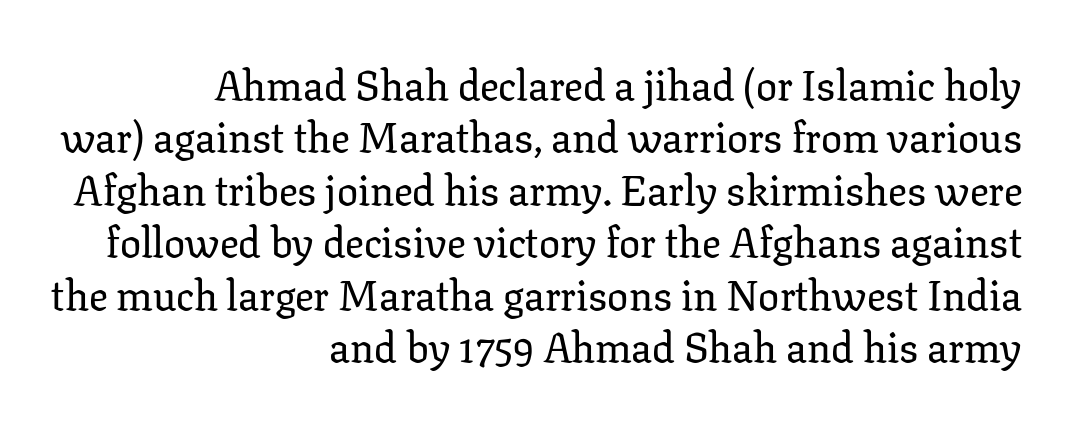
Q: Is the text italic (slanted)? A: No, it is upright.
Q: Is the typeface a serif or a sans-serif typeface? A: Serif.
Q: Is the text underlined? A: No.
Q: How is the paragraph aligned? A: Right-aligned.
Q: Is the spacing between letters normal or unusually wide? A: Normal.
Q: Is the spacing between lines tight, normal or loose? A: Normal.
Q: Width (condensed, normal, or wide)? A: Normal.
Q: Stroke contrast? A: Low.
Q: x-height? A: Medium.
Q: Monospaced? A: No.
